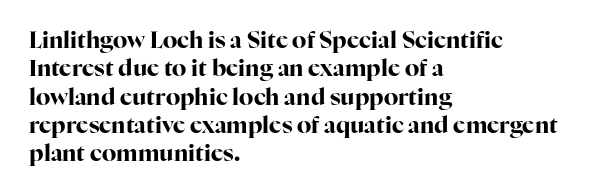
The image shows 23 px bold type, upright; set left-aligned, line spacing 1.23x, normal letter spacing, not underlined.
